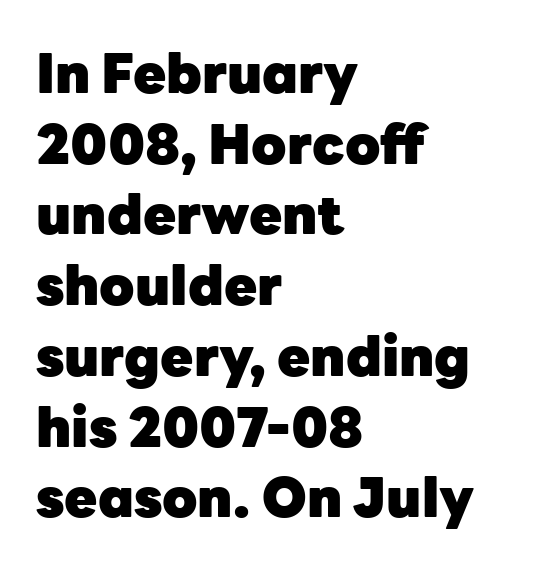
The image shows 54 px heavy sans-serif type, upright; set left-aligned, normal line spacing (1.31x), normal letter spacing, not underlined; low stroke contrast and a medium x-height.
